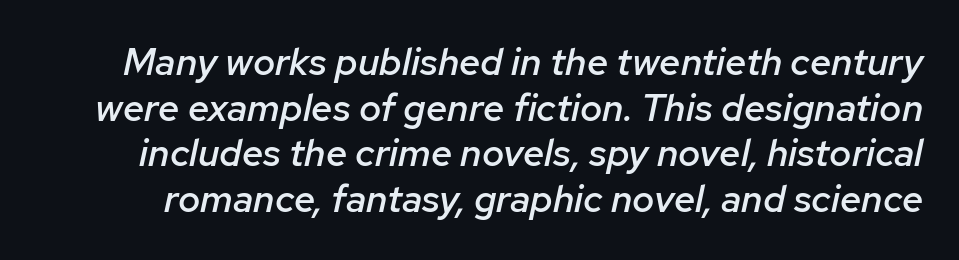
The image shows 38 px semibold type, italic (leaning right); set line spacing 1.2x, normal letter spacing, not underlined; low stroke contrast and a medium x-height.
